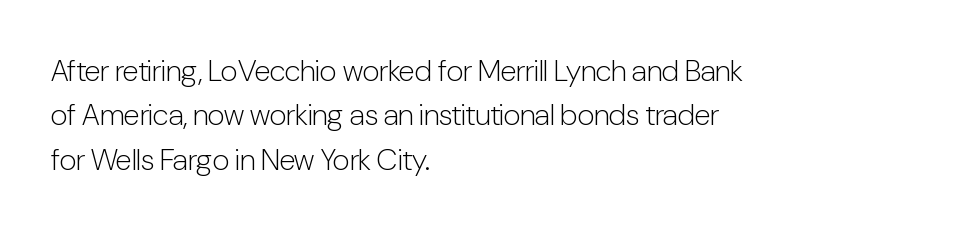
Q: Is the text bold? A: No.
Q: Is the text italic (slanted)? A: No, it is upright.
Q: Is the typeface a serif or a sans-serif typeface? A: Sans-serif.
Q: Is the text underlined? A: No.
Q: How is the paragraph aligned? A: Left-aligned.
Q: Is the spacing between letters normal or unusually wide? A: Normal.
Q: Is the spacing between lines tight, normal or loose? A: Normal.
Q: Width (condensed, normal, or wide)? A: Condensed.
Q: Stroke contrast? A: Low.
Q: x-height? A: Medium.
Q: Monospaced? A: No.
